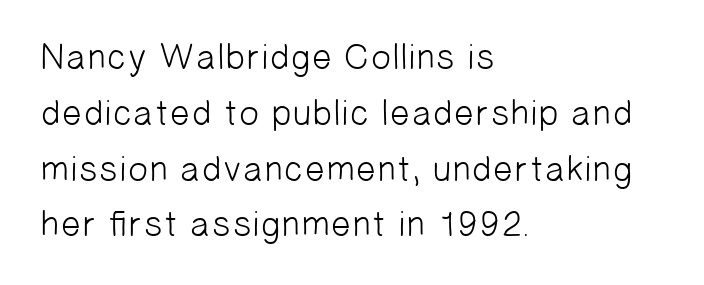
Q: Is the text bold? A: No.
Q: Is the typeface a serif or a sans-serif typeface? A: Sans-serif.
Q: Is the text underlined? A: No.
Q: How is the paragraph aligned? A: Left-aligned.
Q: Is the spacing between letters normal or unusually wide? A: Normal.
Q: Is the spacing between lines tight, normal or loose? A: Normal.
Q: Width (condensed, normal, or wide)? A: Normal.
Q: Stroke contrast? A: Low.
Q: x-height? A: Medium.
Q: Monospaced? A: No.
